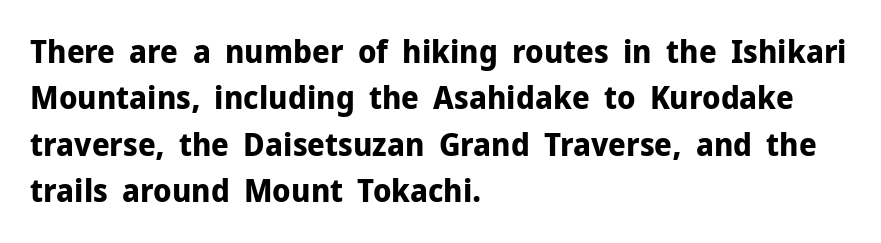
Quick note: not italic, upright. Leftover space on each line is placed entirely after the last word. Proportional: the letters do not fall into vertical columns. Unlike a traditional serif, this face leaves its strokes unadorned.
